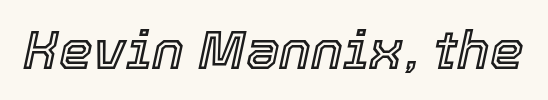
Clear beneath every line of the passage. Looking at the ascenders, they clearly lean. Look at the tracking — it's just the regular setting, nothing added. The passage shown is typed in a proportional face where columns would drift.
